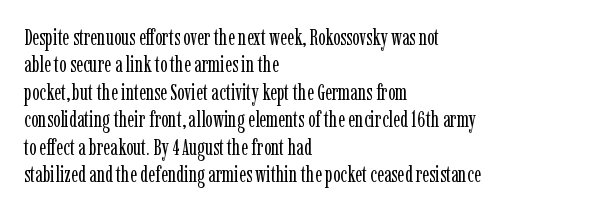
Counters stay open thanks to moderate or lighter strokes. All the whitespace from short lines collects on the right. Normally led — the rows are evenly, conventionally spaced. The glyphs are unaccompanied by any horizontal stroke below them.
